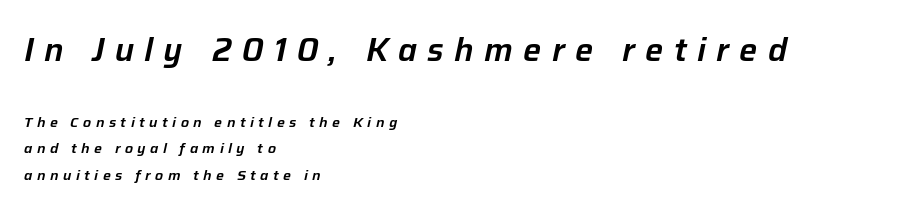
Q: Is the text italic (slanted)? A: Yes, it leans right by about 12 degrees.
Q: Is the text underlined? A: No.
Q: How is the paragraph aligned? A: Left-aligned.
Q: Is the spacing between letters normal or unusually wide? A: Unusually wide.
Q: Is the spacing between lines tight, normal or loose? A: Loose.
Q: Which block of text is set in a larger size, the first (top) or the second (bottom)? A: The first (top) one.
Q: Width (condensed, normal, or wide)? A: Normal.
Q: Stroke contrast? A: Low.
Q: x-height? A: Medium.
Q: Monospaced? A: No.
